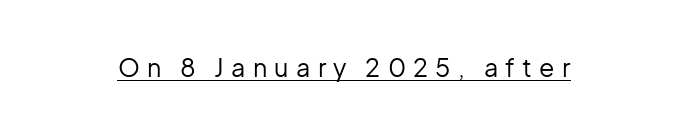
Q: Is the text bold? A: No.
Q: Is the text italic (slanted)? A: No, it is upright.
Q: Is the text underlined? A: Yes.
Q: Is the spacing between letters normal or unusually wide? A: Unusually wide.
